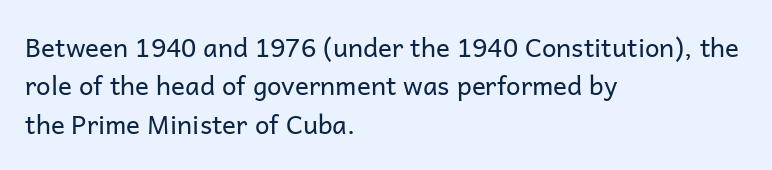
The image shows 26 px text type, upright; set left-aligned, normal line spacing (1.48x), normal letter spacing, not underlined.
